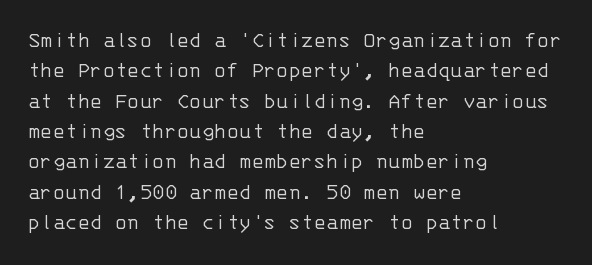
{"italic": "no", "bold": "no", "underline": "no", "align": "left", "line_spacing": "normal", "line_spacing_ratio": 1.32, "letter_spacing": "normal", "letter_spacing_em": 0.0, "glyph_px": 23}
